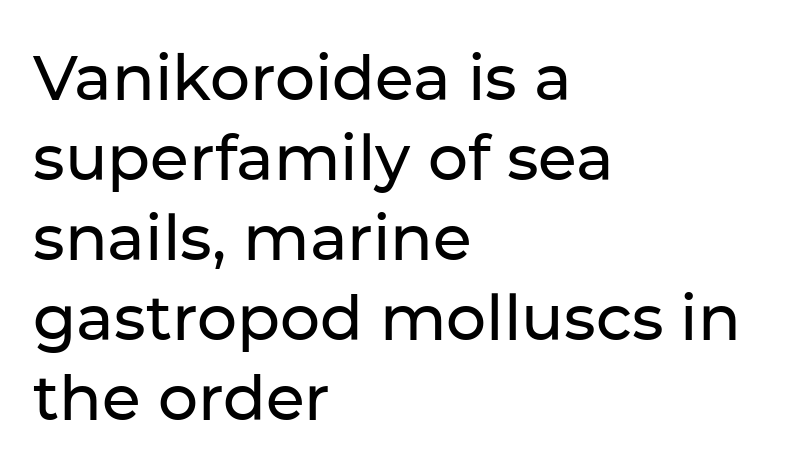
Leading matches the norm, producing a regular column. The axis of the letterforms is exactly vertical. Letter spacing: default. Nobody drew a line under any word here. Layout note: lines flush left.
